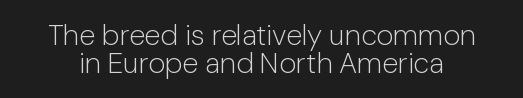
The image shows 29 px light sans-serif type, upright; set tight line spacing (0.96x), normal letter spacing, not underlined; low stroke contrast and a medium x-height.
